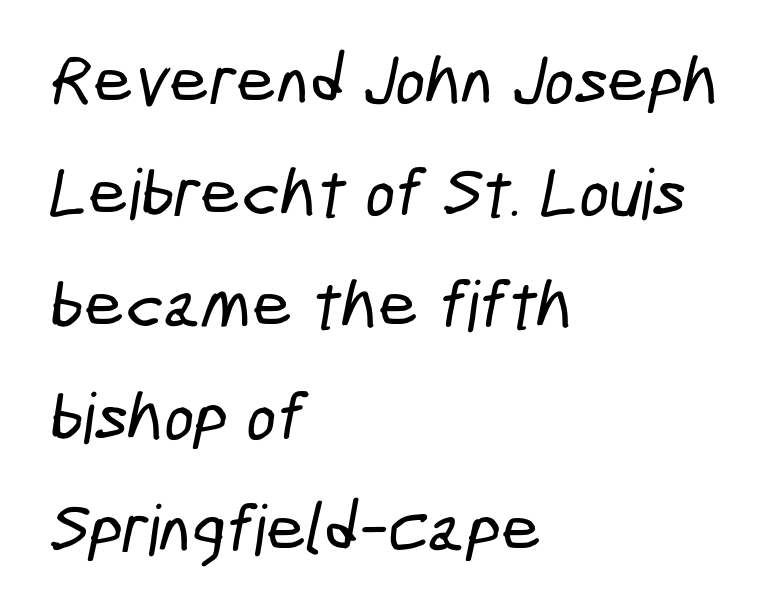
Characters follow at the spacing the type designer built in. The rendering uses natural spacing where letterforms have individual widths. How would I describe the line gaps? Plain and ordinary. Line beginnings align vertically; line endings do not. Glance below the letters and you will spot only blank space. Is this a sans? Yes — the strokes have no serifs.
